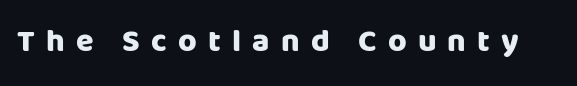
Q: Is the text bold? A: Yes.
Q: Is the text italic (slanted)? A: No, it is upright.
Q: Is the typeface a serif or a sans-serif typeface? A: Sans-serif.
Q: Is the text underlined? A: No.
Q: Is the spacing between letters normal or unusually wide? A: Unusually wide.
Q: Width (condensed, normal, or wide)? A: Normal.
Q: Stroke contrast? A: Low.
Q: x-height? A: Large.
Q: Monospaced? A: No.
